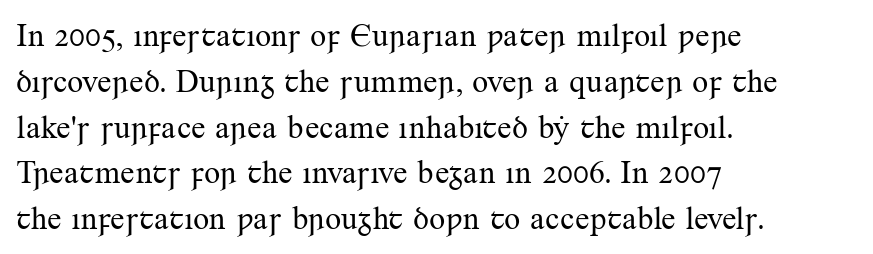
Q: Is the text bold? A: No.
Q: Is the text italic (slanted)? A: No, it is upright.
Q: Is the typeface a serif or a sans-serif typeface? A: Serif.
Q: Is the text underlined? A: No.
Q: How is the paragraph aligned? A: Left-aligned.
Q: Is the spacing between letters normal or unusually wide? A: Normal.
Q: Is the spacing between lines tight, normal or loose? A: Normal.
Q: Width (condensed, normal, or wide)? A: Normal.
Q: Stroke contrast? A: Medium.
Q: x-height? A: Small.
Q: Monospaced? A: No.
